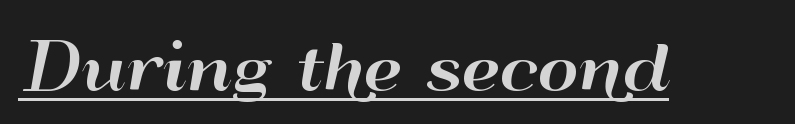
The image shows 63 px wide sans-serif type; set normal letter spacing, underlined; high stroke contrast and a small x-height.
